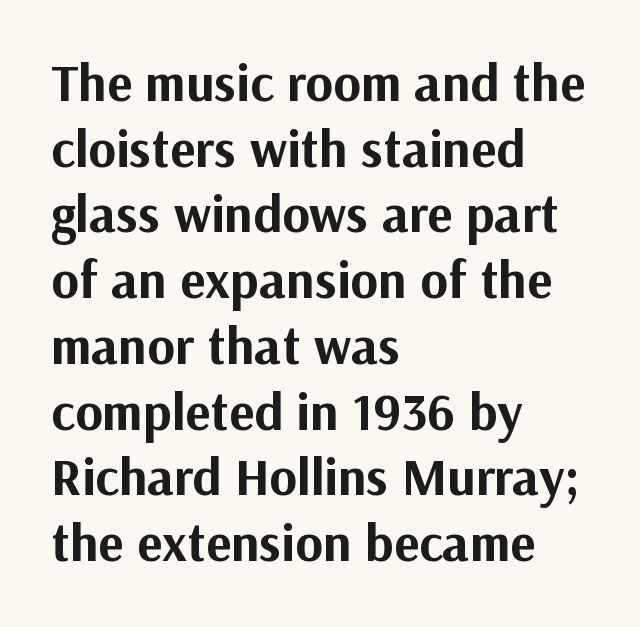
The image shows 53 px bold sans-serif type, upright; set left-aligned, line spacing 1.24x, normal letter spacing, not underlined; medium stroke contrast and a medium x-height.
